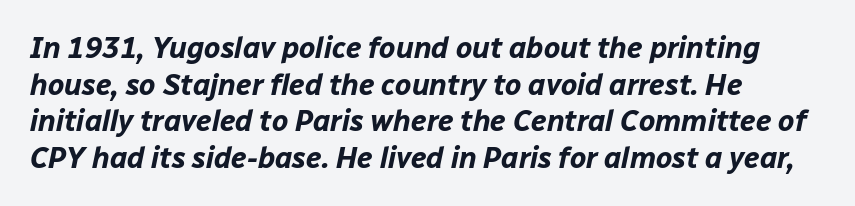
Inter-character spacing is left at the font's built-in metrics. A full-strength bold gives these letters their thick strokes. Looking at the ascenders, they clearly lean. Only glyphs here, with clear space below each row.
